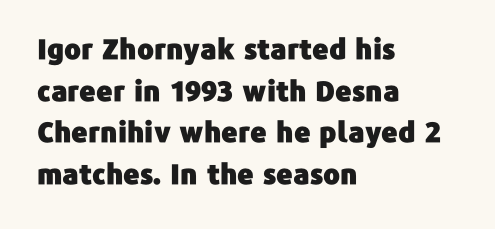
Do the letters lean? They stand straight. The space between consecutive lines is moderate. The letterforms sit shoulder to shoulder at normal distance. These lines are rendered in a variable-pitch font. Bare-footed words on every line.
